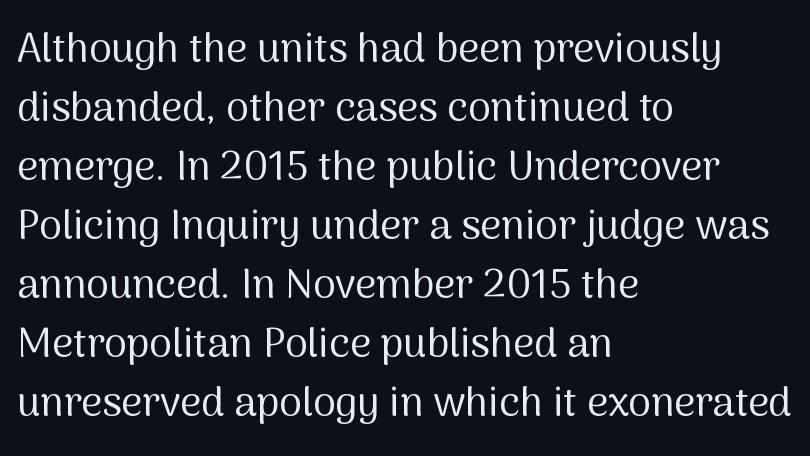
Classification — sans serif. The cut favours lightness, reaching ordinary text weight at its darkest. Each line starts at the same left margin while the right side varies. Looks like regular typesetting: each glyph gets only the width it needs. Leading: standard. Nobody touched the tracking dial on this one.
